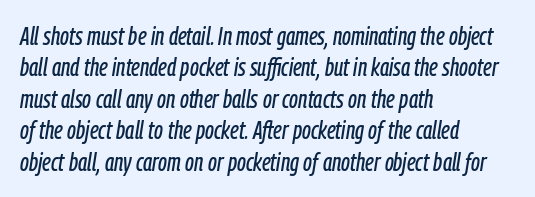
Q: Is the text italic (slanted)? A: Yes, it leans right by about 9 degrees.
Q: Is the text underlined? A: No.
Q: How is the paragraph aligned? A: Left-aligned.
Q: Is the spacing between letters normal or unusually wide? A: Normal.
Q: Is the spacing between lines tight, normal or loose? A: Normal.
